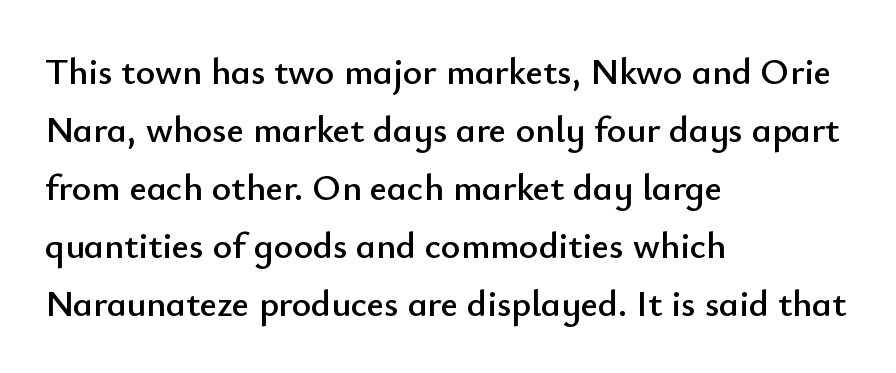
{"serif": "no", "italic": "no", "width": "normal", "stroke_contrast": "low", "x_height": "small", "monospaced": "no", "underline": "no", "align": "left", "line_spacing": "normal", "line_spacing_ratio": 1.57, "letter_spacing": "normal", "letter_spacing_em": 0.0, "glyph_px": 37}
